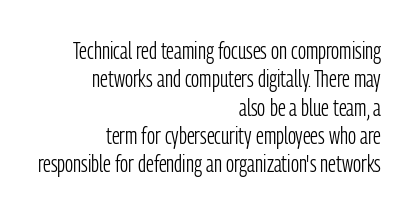
Q: Is the text bold? A: No.
Q: Is the text italic (slanted)? A: No, it is upright.
Q: Is the text underlined? A: No.
Q: How is the paragraph aligned? A: Right-aligned.
Q: Is the spacing between letters normal or unusually wide? A: Normal.
